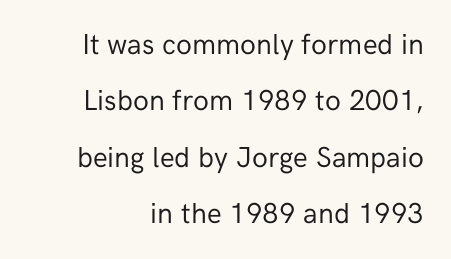
The image shows 29 px regular-weight sans-serif type, upright; set loose line spacing (1.94x), normal letter spacing, not underlined; low stroke contrast and a medium x-height.
